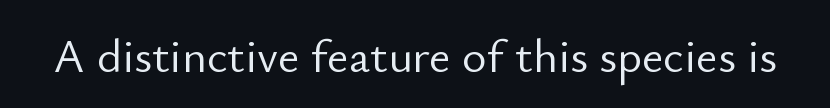
Q: Is the text bold? A: No.
Q: Is the text italic (slanted)? A: No, it is upright.
Q: Is the typeface a serif or a sans-serif typeface? A: Sans-serif.
Q: Is the text underlined? A: No.
Q: Is the spacing between letters normal or unusually wide? A: Normal.
Q: Width (condensed, normal, or wide)? A: Normal.
Q: Stroke contrast? A: Low.
Q: x-height? A: Small.
Q: Monospaced? A: No.
